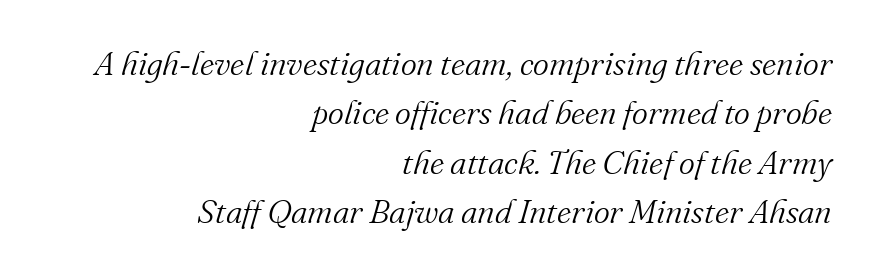
Q: Is the text bold? A: No.
Q: Is the text italic (slanted)? A: Yes, it leans right by about 16 degrees.
Q: Is the typeface a serif or a sans-serif typeface? A: Serif.
Q: Is the text underlined? A: No.
Q: How is the paragraph aligned? A: Right-aligned.
Q: Is the spacing between letters normal or unusually wide? A: Normal.
Q: Is the spacing between lines tight, normal or loose? A: Normal.
Q: Width (condensed, normal, or wide)? A: Normal.
Q: Stroke contrast? A: Medium.
Q: x-height? A: Small.
Q: Monospaced? A: No.
